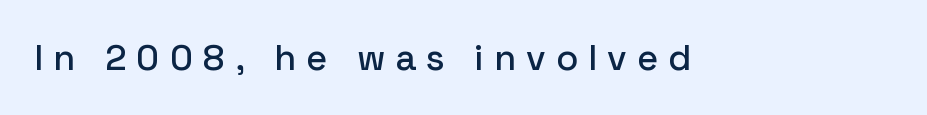
The image shows 36 px sans-serif type, upright; set unusually wide letter spacing (+0.28 em), not underlined; low stroke contrast and a medium x-height.
